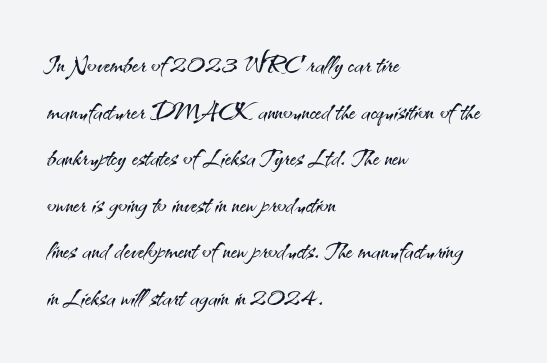
Q: Is the text bold? A: No.
Q: Is the text italic (slanted)? A: Yes.
Q: Is the typeface a serif or a sans-serif typeface? A: Sans-serif.
Q: Is the text underlined? A: No.
Q: How is the paragraph aligned? A: Left-aligned.
Q: Is the spacing between letters normal or unusually wide? A: Normal.
Q: Is the spacing between lines tight, normal or loose? A: Normal.
Q: Width (condensed, normal, or wide)? A: Normal.
Q: Stroke contrast? A: Medium.
Q: x-height? A: Small.
Q: Monospaced? A: No.
